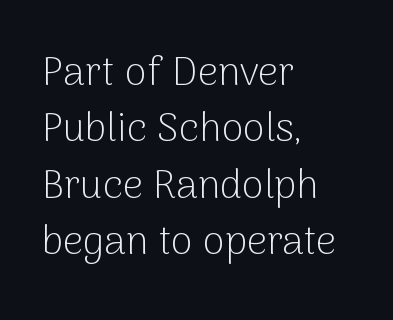
{"serif": "no", "italic": "no", "bold": "no", "weight": "light", "width": "normal", "stroke_contrast": "low", "x_height": "medium", "monospaced": "no", "underline": "no", "align": "left", "line_spacing": "normal", "line_spacing_ratio": 1.41, "letter_spacing": "normal", "letter_spacing_em": 0.0, "glyph_px": 40}
